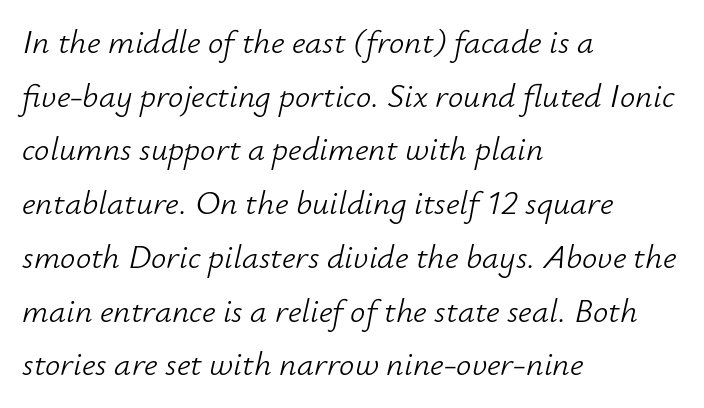
{"italic": "yes", "lean": "right", "slant_degrees": 12, "bold": "no", "weight": "light", "width": "normal", "stroke_contrast": "low", "x_height": "small", "monospaced": "no", "underline": "no", "align": "left", "line_spacing": "normal", "line_spacing_ratio": 1.58, "letter_spacing": "normal", "letter_spacing_em": 0.0, "glyph_px": 34}
